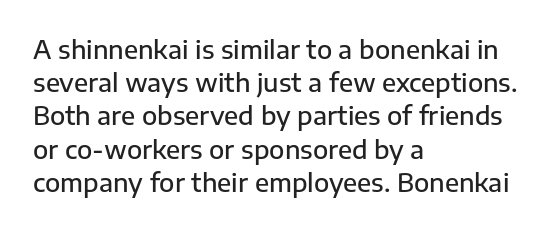
The image shows 25 px text type, upright; set left-aligned, normal line spacing (1.33x), normal letter spacing, not underlined.
